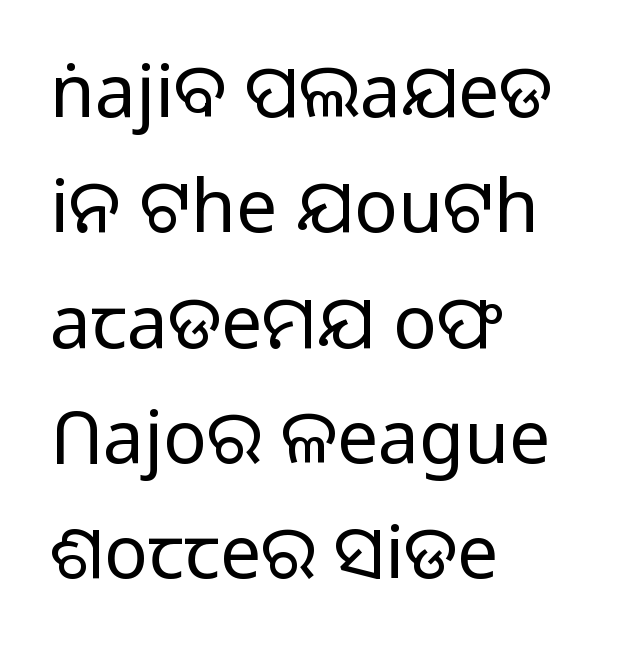
The image shows 73 px light sans-serif type, upright; set left-aligned, normal line spacing (1.58x), normal letter spacing, not underlined; low stroke contrast and a medium x-height.
